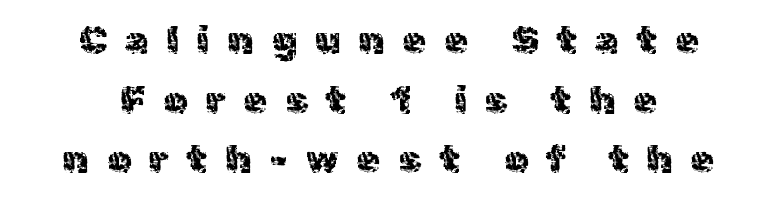
The image shows 38 px regular-weight sans-serif type, upright; set centered, normal line spacing (1.57x), unusually wide letter spacing (+0.48 em), not underlined; a medium x-height.
